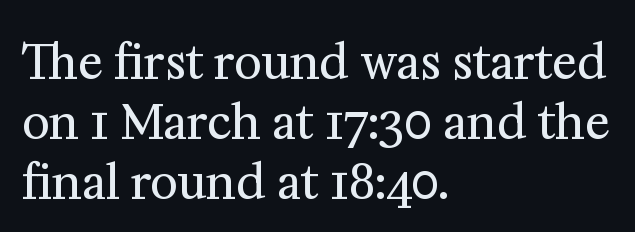
Glyph-to-glyph distance matches everyday printed text. Varying glyph widths throughout — classic text-font behaviour. The type family on display is of the serif kind. Line starts are locked; line ends wander. This sample uses an upright cut, with every glyph sitting square on the baseline. No chunkiness to these letters — they're not bold.
